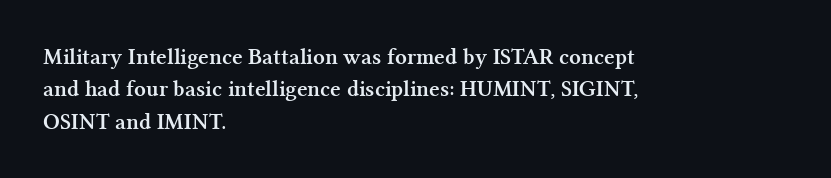
Q: Is the text bold? A: Yes.
Q: Is the text italic (slanted)? A: No, it is upright.
Q: Is the text underlined? A: No.
Q: How is the paragraph aligned? A: Left-aligned.
Q: Is the spacing between letters normal or unusually wide? A: Normal.
Q: Is the spacing between lines tight, normal or loose? A: Normal.
